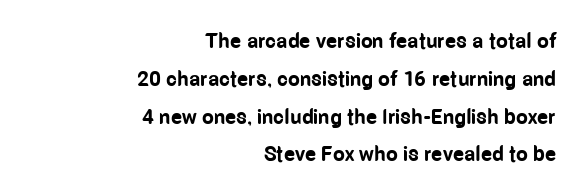
Beneath every word, the page is bare. This is heavy type, rendered in bold. Alignment: flush right. The letters sit at their default tracking, neither squeezed nor spread. Posture: vertical.
